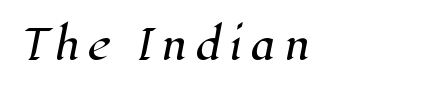
Q: Is the typeface a serif or a sans-serif typeface? A: Serif.
Q: Is the text underlined? A: No.
Q: How is the paragraph aligned? A: Left-aligned.
Q: Width (condensed, normal, or wide)? A: Normal.
Q: Stroke contrast? A: High.
Q: x-height? A: Medium.
Q: Monospaced? A: No.
